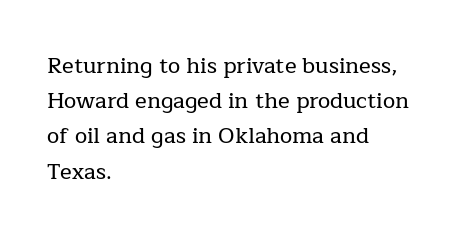
{"italic": "no", "underline": "no", "align": "left", "line_spacing": "normal", "line_spacing_ratio": 1.6, "letter_spacing": "normal", "letter_spacing_em": 0.0, "glyph_px": 22}
